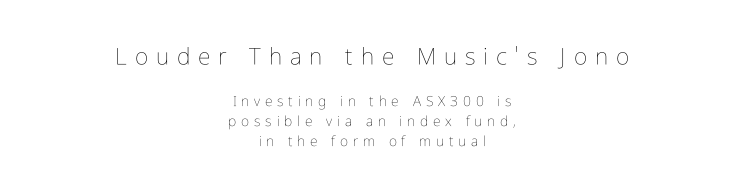
Posture: upright roman. Beneath every word, the page is bare. Glyph-to-glyph distance is far greater than everyday printed text. Whoever set this made the first block the dominant, larger element. Compared with a typical body face, this is equally light or lighter still.
